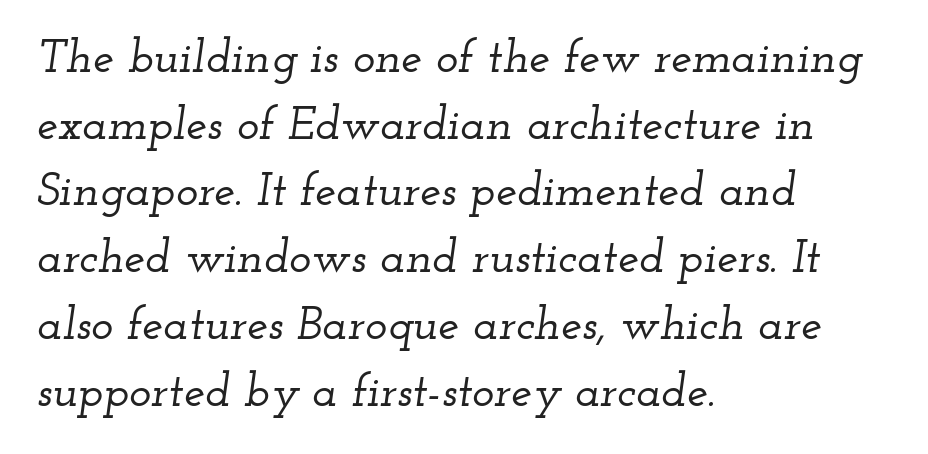
Q: Is the text italic (slanted)? A: Yes, it leans right by about 12 degrees.
Q: Is the typeface a serif or a sans-serif typeface? A: Serif.
Q: Is the text underlined? A: No.
Q: How is the paragraph aligned? A: Left-aligned.
Q: Is the spacing between letters normal or unusually wide? A: Normal.
Q: Is the spacing between lines tight, normal or loose? A: Normal.
Q: Width (condensed, normal, or wide)? A: Wide.
Q: Stroke contrast? A: Low.
Q: x-height? A: Small.
Q: Monospaced? A: No.
